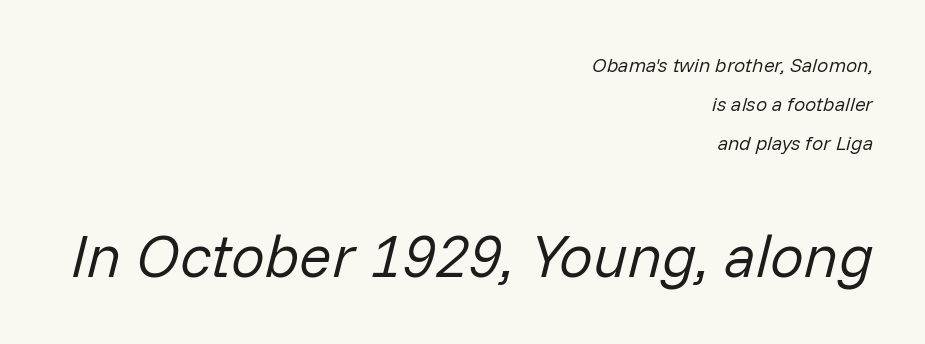
The image shows 60 px regular-weight type, italic (leaning right); set right-aligned, loose line spacing (1.95x), normal letter spacing, not underlined; the second (bottom) block is 3.0x larger; low stroke contrast and a medium x-height.
